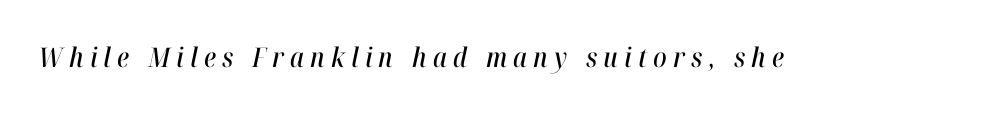
Characters are canted at an angle relative to the baseline's perpendicular. The rendering inserts visible extra space after every character. Unmarked baselines from the first word to the last.
